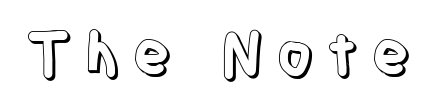
{"italic": "no", "width": "condensed", "x_height": "large", "monospaced": "no", "underline": "no", "glyph_px": 59}
